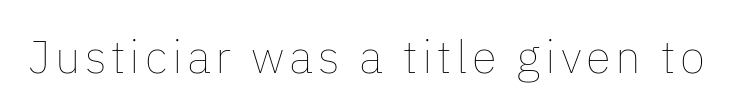
Q: Is the text bold? A: No.
Q: Is the text italic (slanted)? A: No, it is upright.
Q: Is the text underlined? A: No.
Q: Width (condensed, normal, or wide)? A: Normal.
Q: Stroke contrast? A: Low.
Q: x-height? A: Medium.
Q: Monospaced? A: No.
